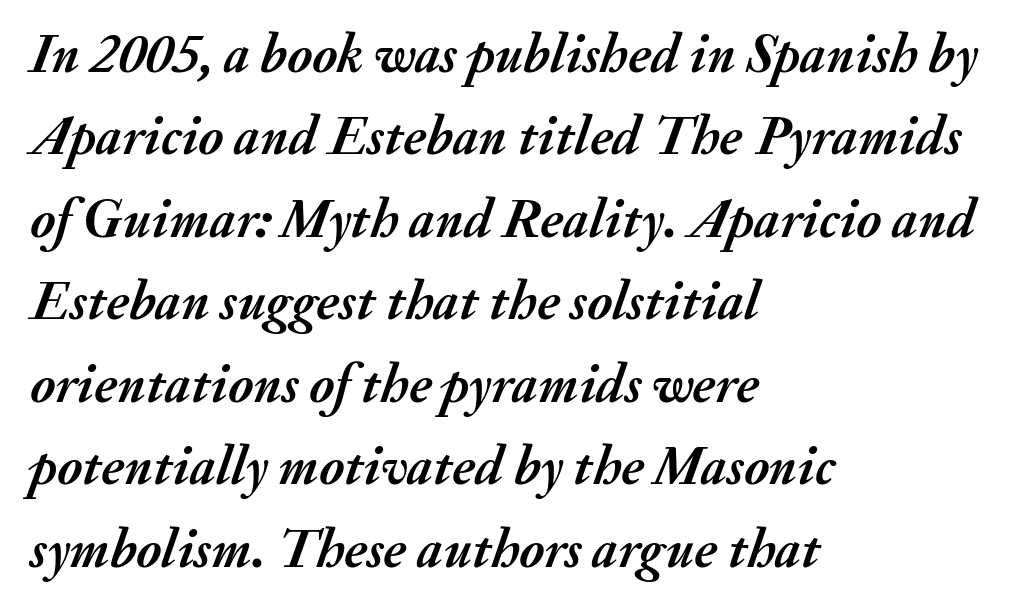
The image shows 55 px semibold type, italic (leaning right); set left-aligned, normal line spacing (1.5x), normal letter spacing, not underlined; medium stroke contrast and a small x-height.
